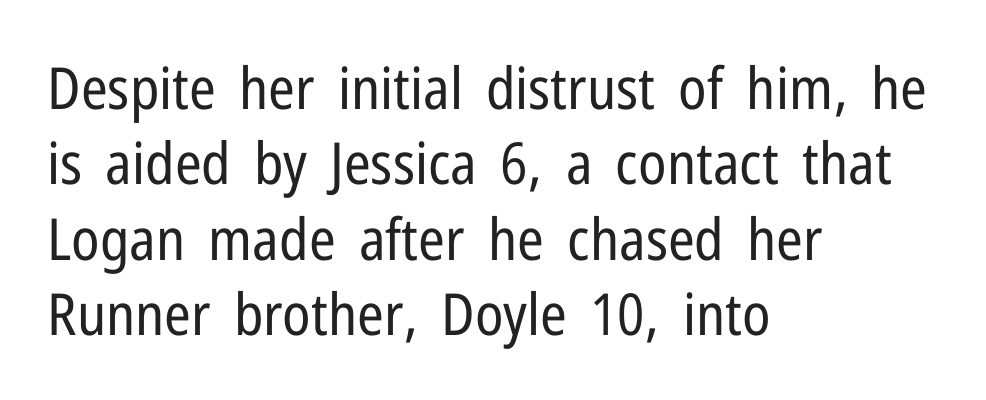
The letters stand upright; this is a roman face. Rows of type keep a routine distance in the vertical direction. No feet cap the strokes, marking this as sans-serif type. Compared with a centered layout, this one pins lines to the left instead. The letters look calm and open, with moderate or lighter stems.
